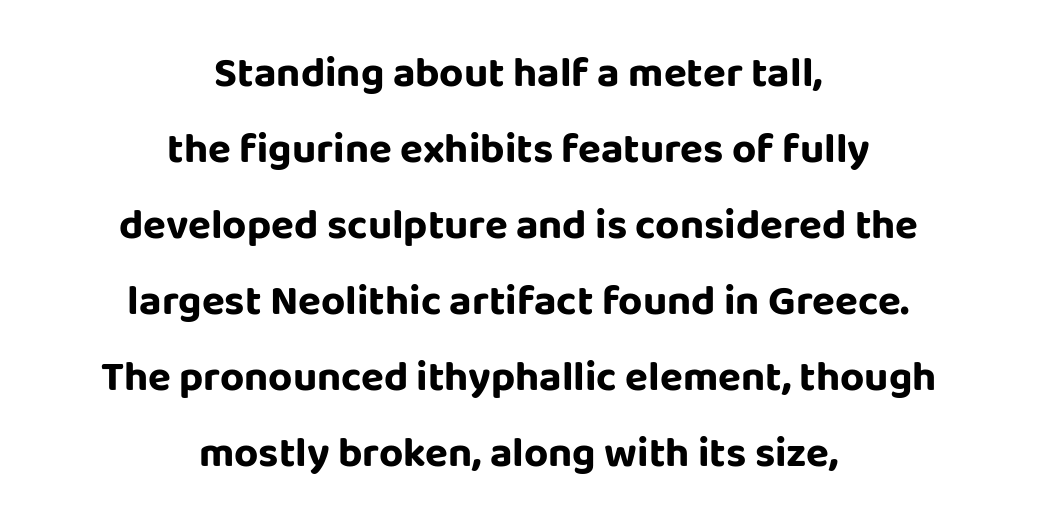
Compared with an ordinary text face, these strokes are far heavier — a full bold. Unlike a traditional serif, this face leaves its strokes unadorned. Nope, not italic — everything's standing straight. The letters advance in unequal steps, a hallmark of proportional type. Students, note that the glyphs here touch the page at normal intervals.
